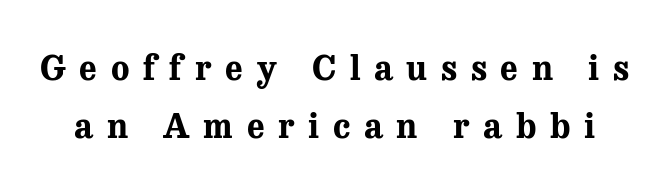
{"serif": "yes", "italic": "no", "bold": "yes", "weight": "bold", "width": "normal", "stroke_contrast": "medium", "x_height": "medium", "monospaced": "no", "underline": "no", "line_spacing_ratio": 1.71, "letter_spacing": "wide", "letter_spacing_em": 0.4, "glyph_px": 34}
